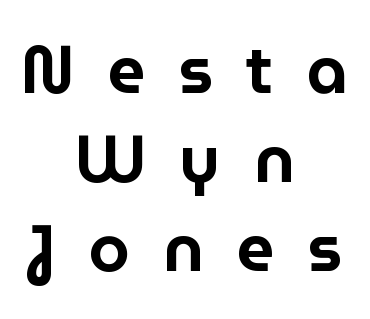
The paragraph has two soft edges and a firm central axis. The font's upright variant was chosen for this text. A typesetter would call this proportional, since set widths differ per character. Letterform terminals end flat and unadorned throughout the passage.
